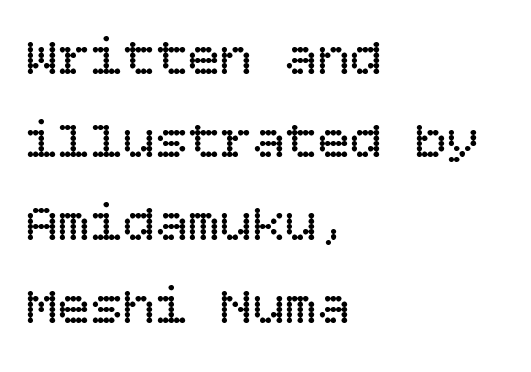
Upright lettering throughout. Normally led — the rows are evenly, conventionally spaced. Caption: face not bold, strokes unweighted. The lines in this sample share a left origin and differ only in where they stop. Underlining? Definitely not there.
